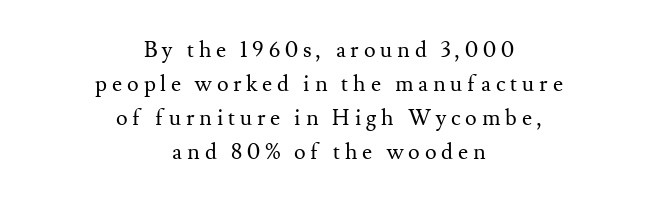
The image shows 22 px text type, upright; set centered, normal line spacing (1.54x), unusually wide letter spacing (+0.22 em), not underlined.
